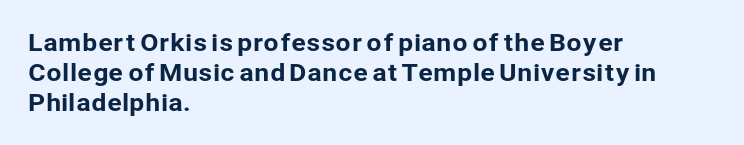
The image shows 24 px text type, upright; set left-aligned, line spacing 1.24x, normal letter spacing, not underlined.
